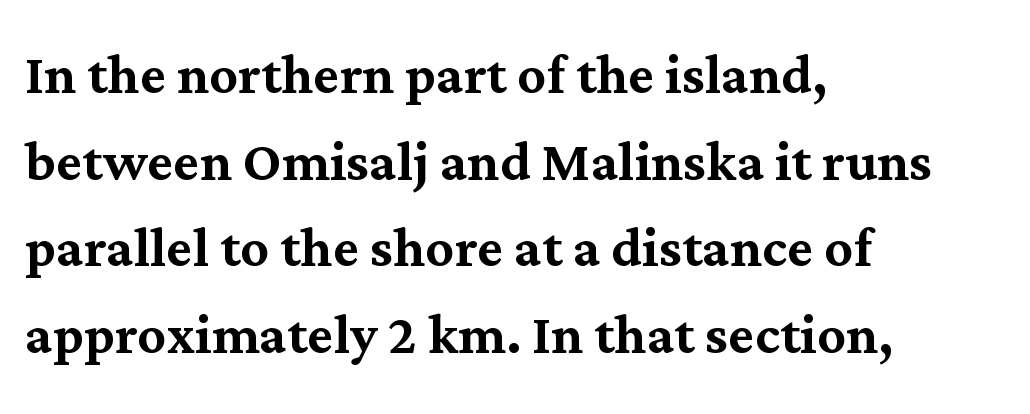
Default kerning and tracking; the words read as compact shapes. In terms of posture, this sample is upright. Do the characters align in a grid? No, the font is proportional. Does the type have serifs? Yes, each stem ends in a small foot.
